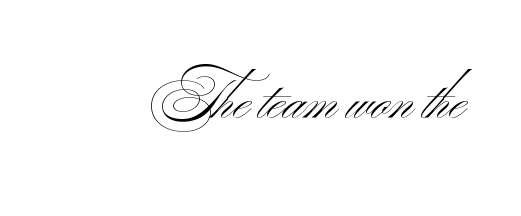
Standard letterfit; no display-style spreading of the glyphs. Descender tails drop into unmarked territory. These lines are composed in type without serifs. The font is comparable to plain body text, perhaps lighter. Proportional: the letters do not fall into vertical columns.
